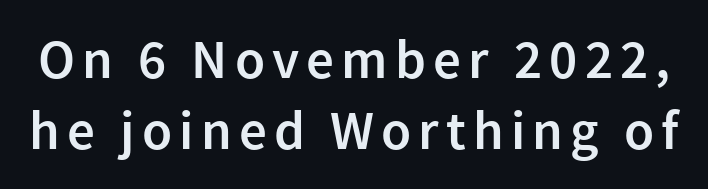
{"serif": "no", "italic": "no", "bold": "semi", "weight": "semibold", "width": "normal", "x_height": "medium", "monospaced": "no", "underline": "no", "line_spacing": "normal", "line_spacing_ratio": 1.3, "glyph_px": 55}
